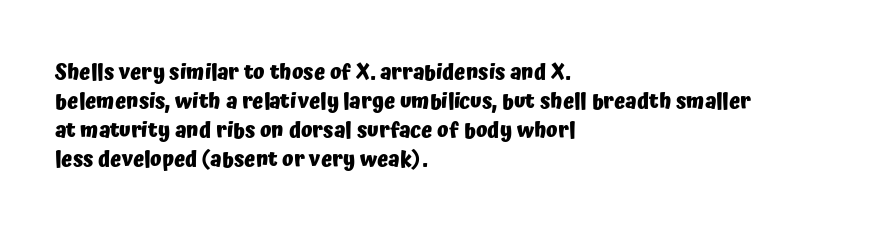
The image shows 21 px bold type, upright; set left-aligned, normal line spacing (1.38x), normal letter spacing, not underlined.
